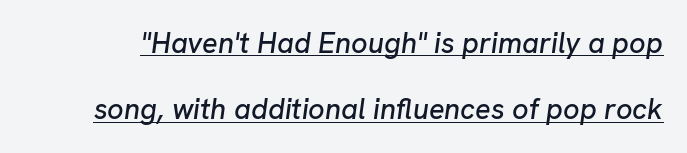
{"italic": "yes", "lean": "right", "slant_degrees": 8, "width": "normal", "stroke_contrast": "low", "x_height": "medium", "monospaced": "no", "underline": "yes", "line_spacing": "loose", "line_spacing_ratio": 2.29, "letter_spacing": "normal", "letter_spacing_em": 0.0, "glyph_px": 29}
